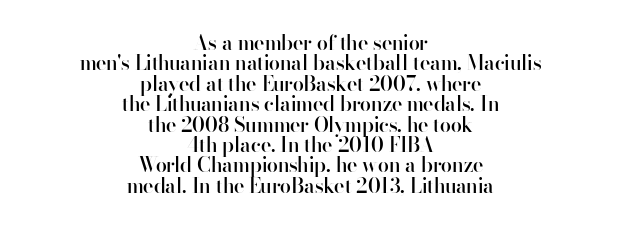
{"italic": "no", "bold": "semi", "underline": "no", "align": "center", "line_spacing": "tight", "line_spacing_ratio": 1.02, "letter_spacing": "normal", "letter_spacing_em": 0.0, "glyph_px": 20}
